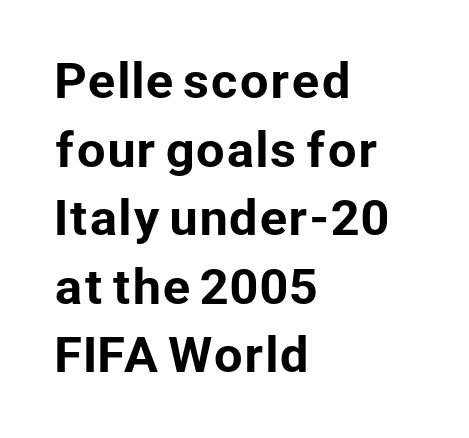
Q: Is the text italic (slanted)? A: No, it is upright.
Q: Is the typeface a serif or a sans-serif typeface? A: Sans-serif.
Q: Is the text underlined? A: No.
Q: How is the paragraph aligned? A: Left-aligned.
Q: Is the spacing between letters normal or unusually wide? A: Normal.
Q: Is the spacing between lines tight, normal or loose? A: Normal.
Q: Width (condensed, normal, or wide)? A: Normal.
Q: Stroke contrast? A: Low.
Q: x-height? A: Medium.
Q: Monospaced? A: No.
